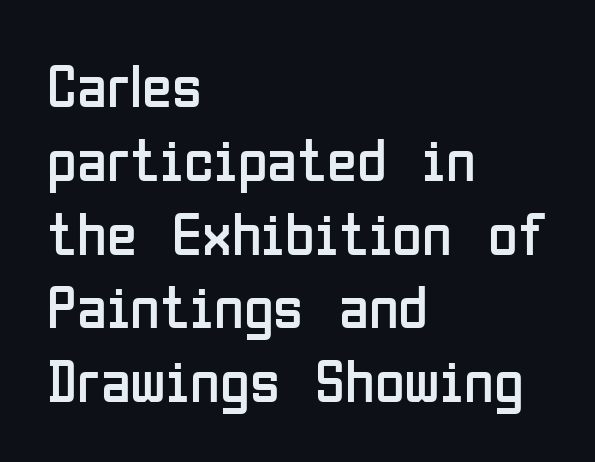
Q: Is the text bold? A: No.
Q: Is the text italic (slanted)? A: No, it is upright.
Q: Is the typeface a serif or a sans-serif typeface? A: Sans-serif.
Q: Is the text underlined? A: No.
Q: How is the paragraph aligned? A: Left-aligned.
Q: Is the spacing between letters normal or unusually wide? A: Normal.
Q: Width (condensed, normal, or wide)? A: Condensed.
Q: Stroke contrast? A: Low.
Q: x-height? A: Medium.
Q: Monospaced? A: No.
